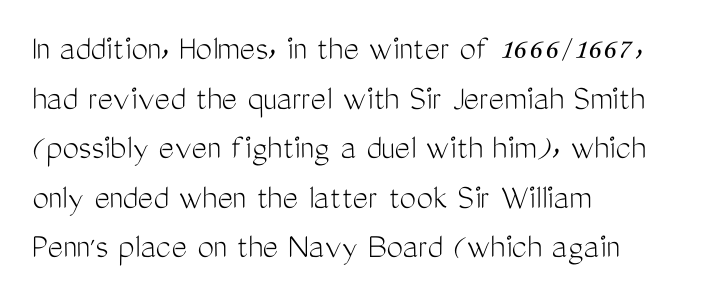
Ink coverage per letter is moderate at most. The font's upright variant was chosen for this text. If you measured baseline to baseline, you'd find a middling distance. Descender tails drop into unmarked territory. The rendering anchors every line to the left-hand side. Examine the stroke ends and you'll find no serifs.
